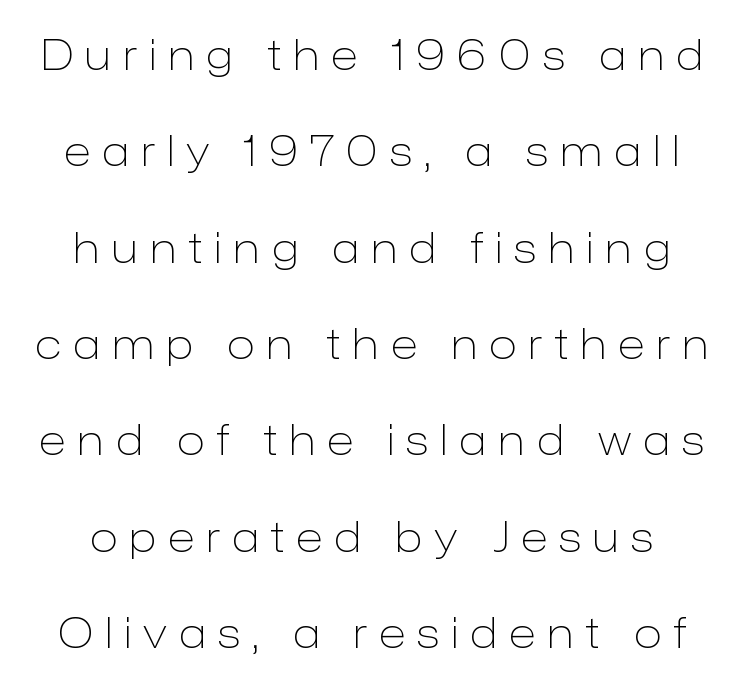
A light-to-regular cut is what we see here. This sample has the flowing, uneven cadence of proportional lettering. Between one letter and the next there's a generous, obvious gap. The lines are spread far apart with generous leading.
